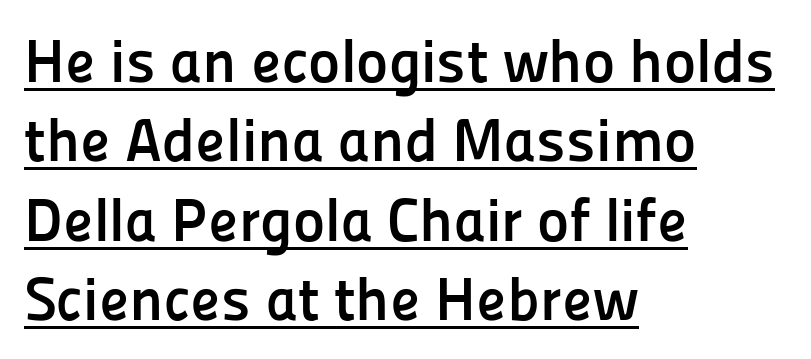
The image shows 61 px semibold sans-serif type, upright; set left-aligned, normal line spacing (1.3x), normal letter spacing, underlined; low stroke contrast and a medium x-height.
